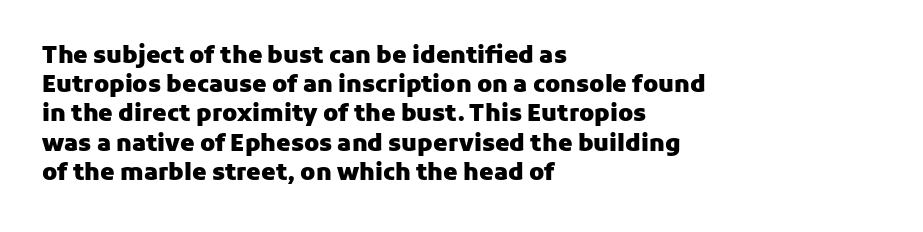
Q: Is the text bold? A: Yes.
Q: Is the text italic (slanted)? A: No, it is upright.
Q: Is the text underlined? A: No.
Q: How is the paragraph aligned? A: Left-aligned.
Q: Is the spacing between letters normal or unusually wide? A: Normal.
Q: Is the spacing between lines tight, normal or loose? A: Normal.
